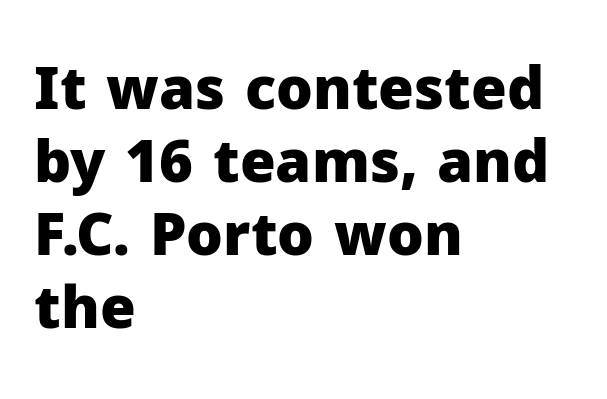
The image shows 58 px heavy sans-serif type, upright; set left-aligned, normal line spacing (1.26x), normal letter spacing, not underlined; low stroke contrast and a medium x-height.
